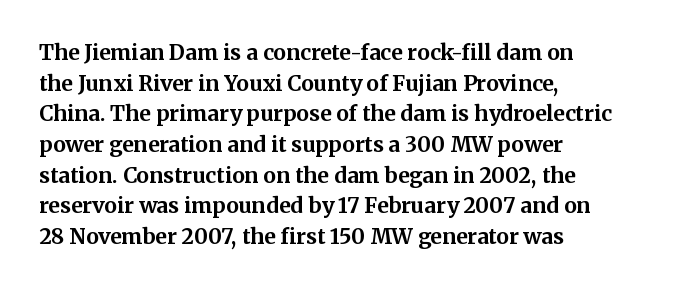
The image shows 21 px bold type, upright; set left-aligned, normal line spacing (1.46x), normal letter spacing, not underlined.
